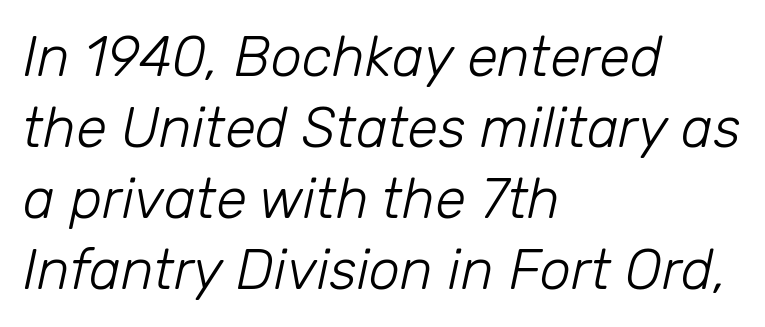
{"italic": "yes", "lean": "right", "slant_degrees": 12, "bold": "no", "weight": "light", "width": "normal", "stroke_contrast": "low", "x_height": "medium", "monospaced": "no", "underline": "no", "align": "left", "line_spacing": "normal", "line_spacing_ratio": 1.27, "letter_spacing": "normal", "letter_spacing_em": 0.0, "glyph_px": 56}
